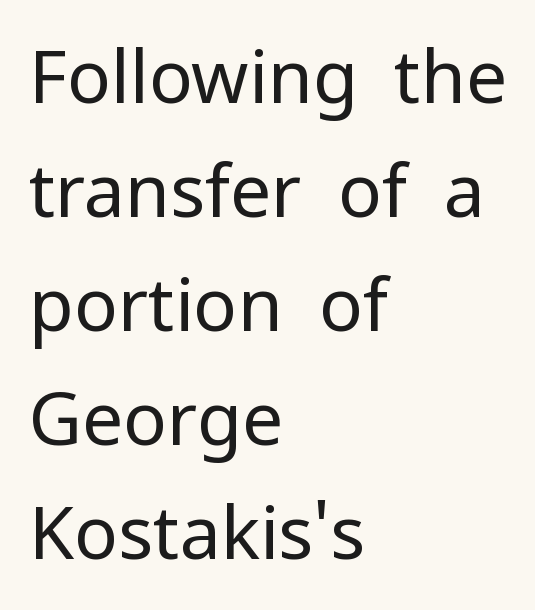
Q: Is the text bold? A: No.
Q: Is the text italic (slanted)? A: No, it is upright.
Q: Is the typeface a serif or a sans-serif typeface? A: Sans-serif.
Q: Is the text underlined? A: No.
Q: How is the paragraph aligned? A: Left-aligned.
Q: Is the spacing between letters normal or unusually wide? A: Normal.
Q: Is the spacing between lines tight, normal or loose? A: Normal.
Q: Width (condensed, normal, or wide)? A: Normal.
Q: Stroke contrast? A: Low.
Q: x-height? A: Medium.
Q: Monospaced? A: No.
